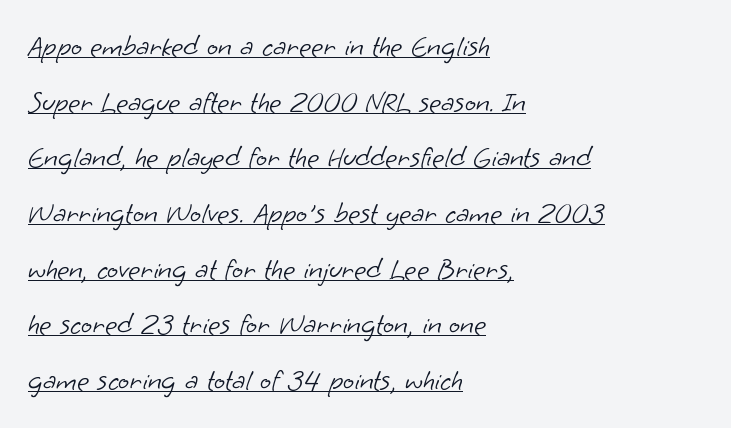
The words here are underlined. In terms of leading, this rendering errs on the spacious side. This sample has the flowing, uneven cadence of proportional lettering. A classic flush-left, rag-right setting is used for this passage.
